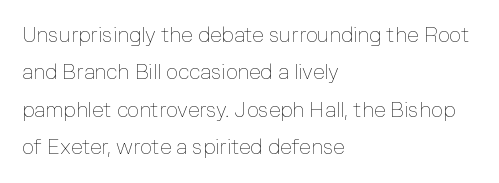
{"italic": "no", "bold": "no", "underline": "no", "align": "left", "line_spacing_ratio": 1.78, "letter_spacing": "normal", "letter_spacing_em": 0.0, "glyph_px": 21}
